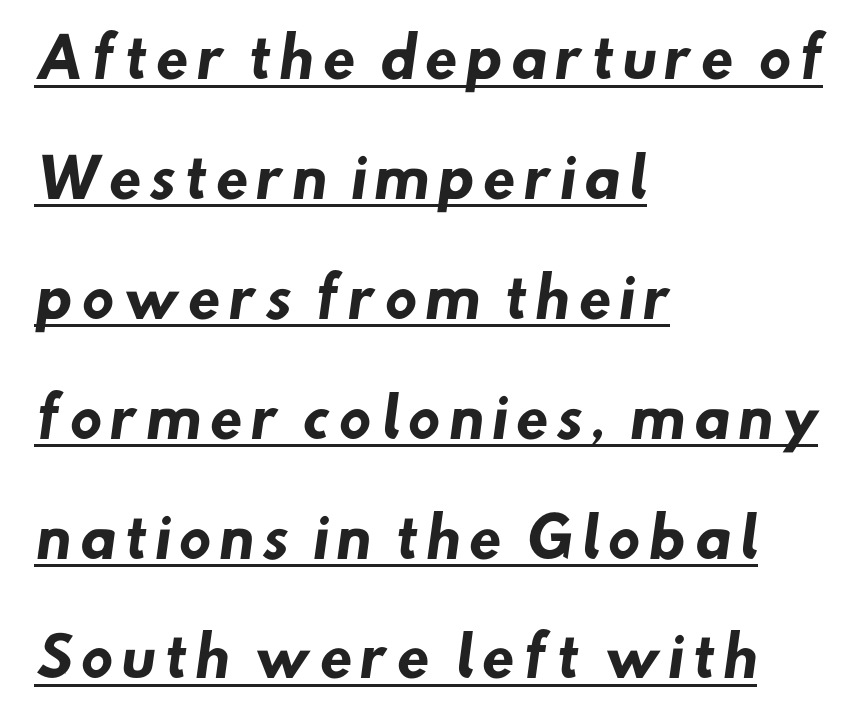
{"serif": "no", "bold": "yes", "weight": "heavy", "width": "normal", "stroke_contrast": "low", "x_height": "small", "monospaced": "no", "underline": "yes", "align": "left", "line_spacing": "loose", "line_spacing_ratio": 2.22, "glyph_px": 54}
